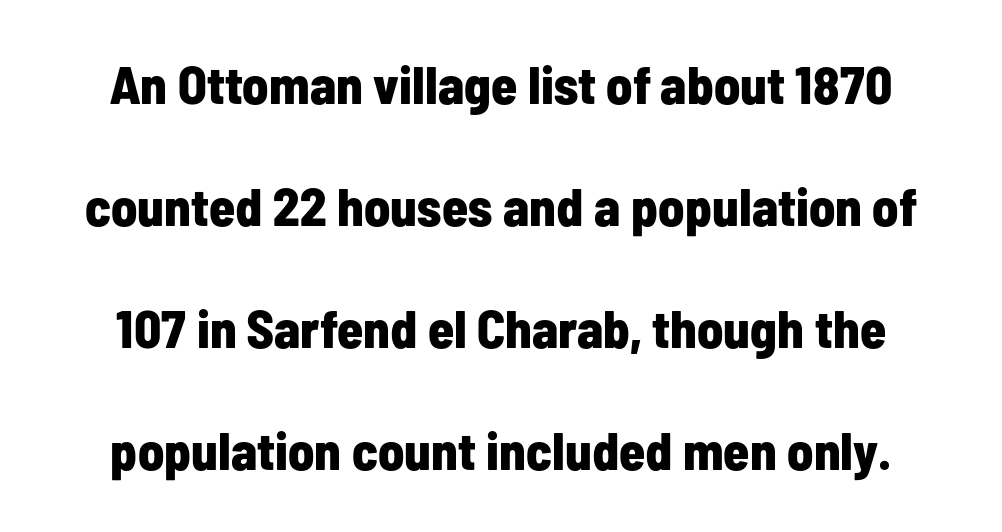
{"serif": "no", "italic": "no", "bold": "yes", "weight": "bold", "width": "condensed", "stroke_contrast": "low", "x_height": "medium", "monospaced": "no", "underline": "no", "line_spacing": "loose", "line_spacing_ratio": 2.3, "letter_spacing": "normal", "letter_spacing_em": 0.0, "glyph_px": 53}
